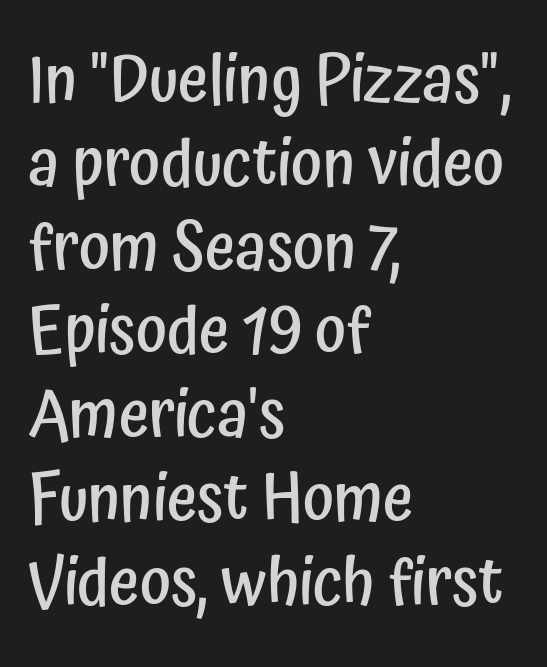
The paragraph has a hard left edge and a soft right edge. Firm but not heavy-handed strokes: this text is semibold. Nothing unusual about the tracking: characters are spaced as the font intends. The gap between lines stays unmarked. Vertical strokes here are truly vertical.
